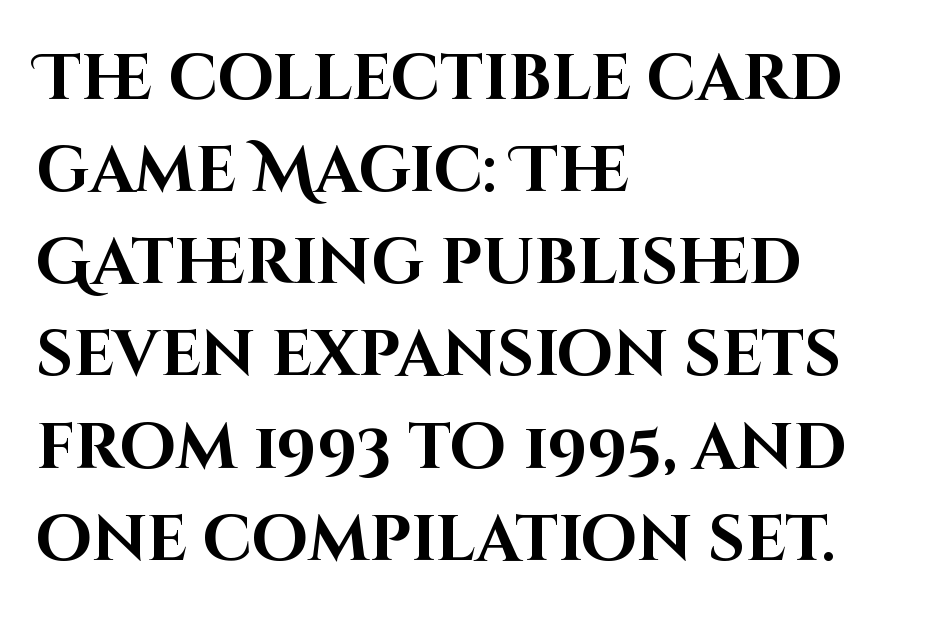
Q: Is the text bold? A: Yes.
Q: Is the text italic (slanted)? A: No, it is upright.
Q: Is the typeface a serif or a sans-serif typeface? A: Sans-serif.
Q: Is the text underlined? A: No.
Q: How is the paragraph aligned? A: Left-aligned.
Q: Is the spacing between letters normal or unusually wide? A: Normal.
Q: Is the spacing between lines tight, normal or loose? A: Normal.
Q: Width (condensed, normal, or wide)? A: Normal.
Q: Stroke contrast? A: High.
Q: x-height? A: Large.
Q: Monospaced? A: No.
